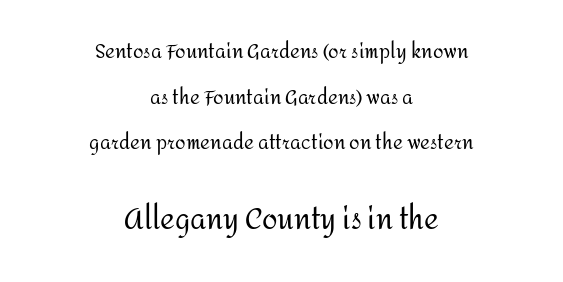
The image shows 28 px regular-weight sans-serif type, upright; set centered, loose line spacing (2.4x), normal letter spacing, not underlined; the second (bottom) block is 1.47x larger; medium stroke contrast and a medium x-height.
